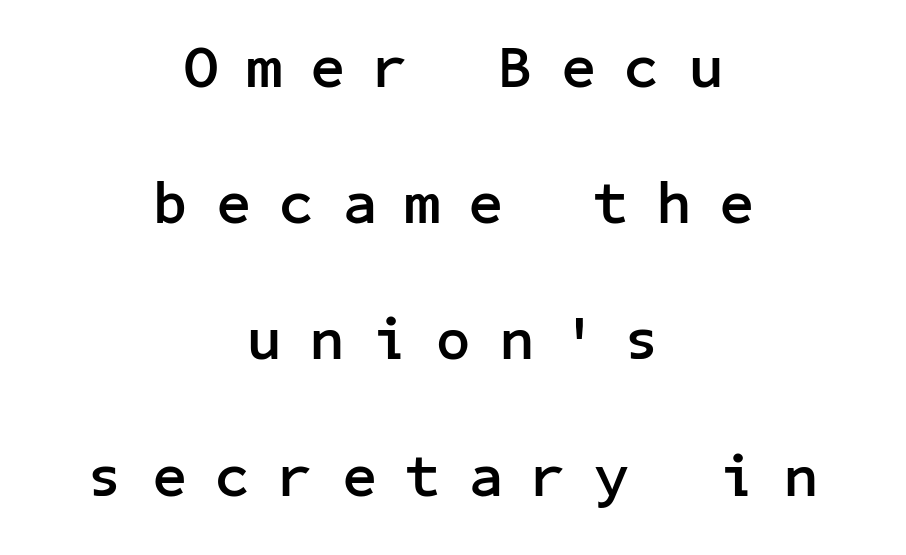
{"serif": "no", "italic": "no", "bold": "yes", "weight": "semibold", "width": "normal", "stroke_contrast": "low", "x_height": "medium", "underline": "no", "align": "center", "line_spacing": "loose", "line_spacing_ratio": 2.27, "letter_spacing": "wide", "letter_spacing_em": 0.48, "glyph_px": 60}
